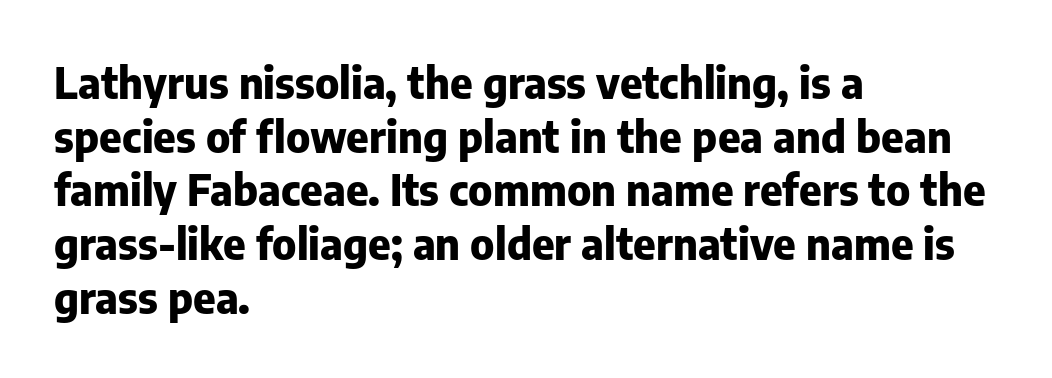
When letters stand straight like this, we call the style roman or upright. Does the copy run flush right? No — it runs flush left. The line texture is even and compact thanks to regular tracking. Bare-footed words on every line. Typographically, this falls in the sans-serif category.
